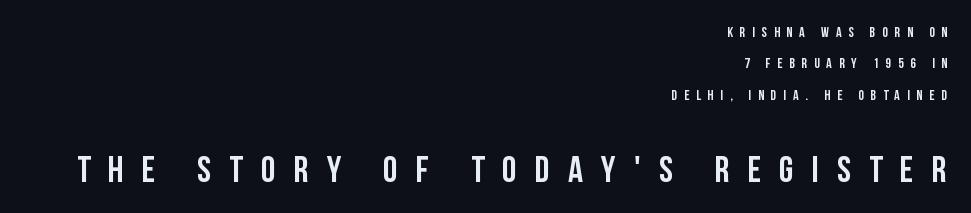
The image shows 37 px condensed sans-serif type, upright; set right-aligned, loose line spacing (2.24x), unusually wide letter spacing (+0.49 em), not underlined; the second (bottom) block is 2.64x larger; low stroke contrast and a large x-height.
